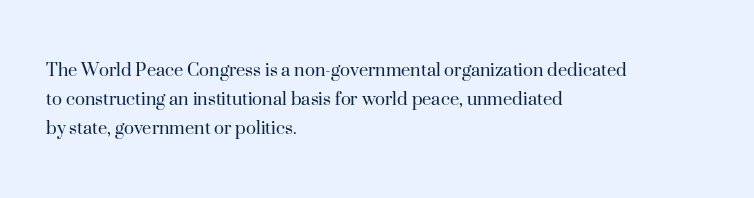
Tracking here is standard; glyphs follow each other at the usual distance. Heft: none added — not bold. These lines are set flush left with a ragged right edge. The letters stand straight up with perfectly vertical stems. Has an underline been added? It has not.
